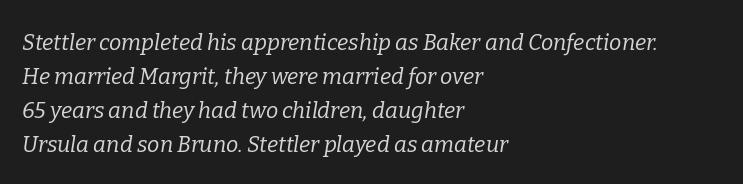
No letter is thick-stroked: the sample isn't bold. The paragraph shown leans on its left margin. Default kerning and tracking; the words read as compact shapes. The space beneath each line is pristine and unruled. How would I describe the line gaps? Plain and ordinary.
